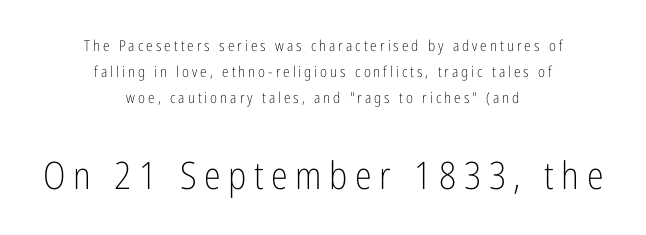
Stems and bowls with no extra thickness — not bold. Display-style spreading of the glyphs; the letterfit is very open. The rendering uses natural spacing where letterforms have individual widths. This is sans-serif lettering, the kind often seen on screens and signage. Line starts and ends both wander, symmetrically. The font's upright variant was chosen for this text.
